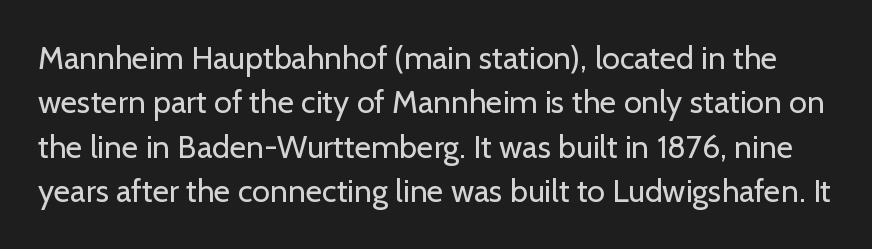
The rendering keeps characters at their native spacing. Varying glyph widths throughout — classic text-font behaviour. The font is comparable to plain body text, perhaps lighter. Quick note: not italic, upright. Students, observe: this is what conventionally led text looks like. The text was rendered using a sans face with plain stroke endings.
